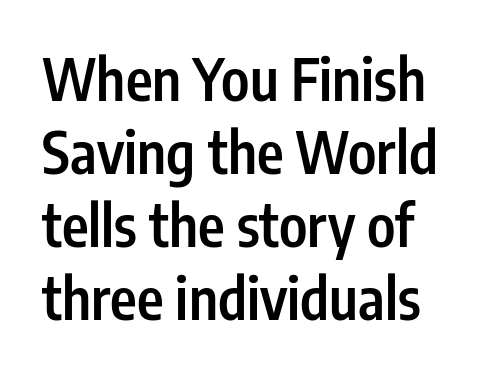
Q: Is the text bold? A: Semi-bold.
Q: Is the text italic (slanted)? A: No, it is upright.
Q: Is the typeface a serif or a sans-serif typeface? A: Sans-serif.
Q: Is the text underlined? A: No.
Q: Is the spacing between letters normal or unusually wide? A: Normal.
Q: Is the spacing between lines tight, normal or loose? A: Normal.
Q: Width (condensed, normal, or wide)? A: Condensed.
Q: Stroke contrast? A: Low.
Q: x-height? A: Medium.
Q: Monospaced? A: No.
